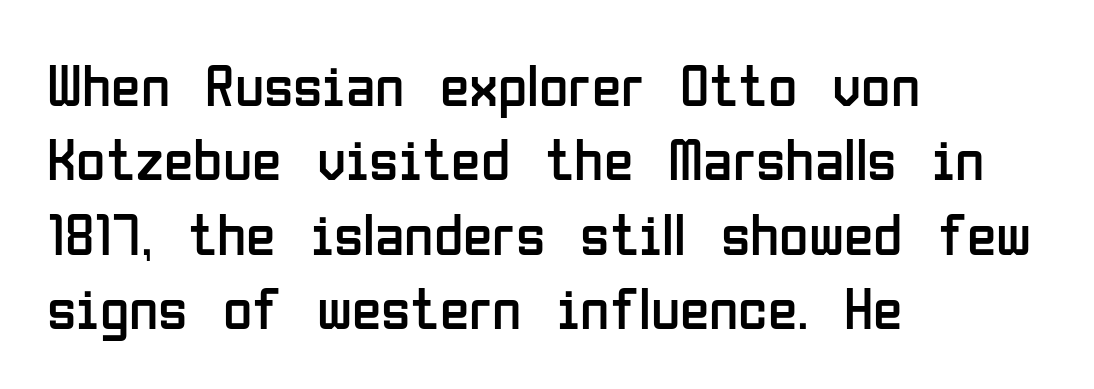
Q: Is the text bold? A: No.
Q: Is the text italic (slanted)? A: No, it is upright.
Q: Is the typeface a serif or a sans-serif typeface? A: Sans-serif.
Q: Is the text underlined? A: No.
Q: How is the paragraph aligned? A: Left-aligned.
Q: Is the spacing between letters normal or unusually wide? A: Normal.
Q: Width (condensed, normal, or wide)? A: Condensed.
Q: Stroke contrast? A: Low.
Q: x-height? A: Medium.
Q: Monospaced? A: No.
